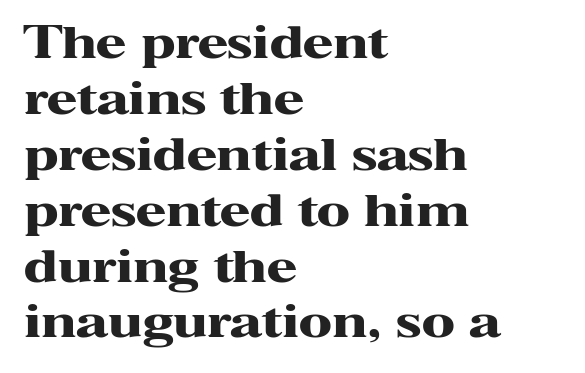
Students, note that the glyphs here touch the page at normal intervals. Posture: straight, roman, zero tilt. How would I describe the line gaps? Plain and ordinary. Looks like regular typesetting: each glyph gets only the width it needs. Glance below the letters and you will spot only blank space. The letters carry serifs — small finishing strokes at the ends of their stems.
